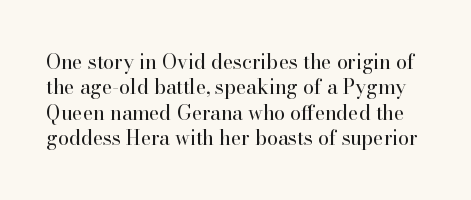
The image shows 20 px text type, upright; set normal line spacing (1.27x), normal letter spacing, not underlined.
